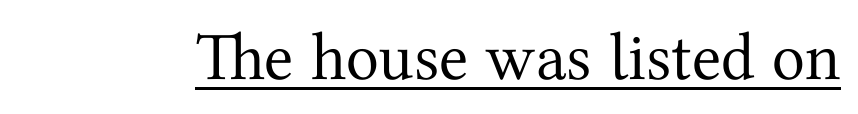
Q: Is the text bold? A: No.
Q: Is the text italic (slanted)? A: No, it is upright.
Q: Is the typeface a serif or a sans-serif typeface? A: Serif.
Q: Is the text underlined? A: Yes.
Q: Is the spacing between letters normal or unusually wide? A: Normal.
Q: Width (condensed, normal, or wide)? A: Normal.
Q: Stroke contrast? A: Medium.
Q: x-height? A: Medium.
Q: Monospaced? A: No.
